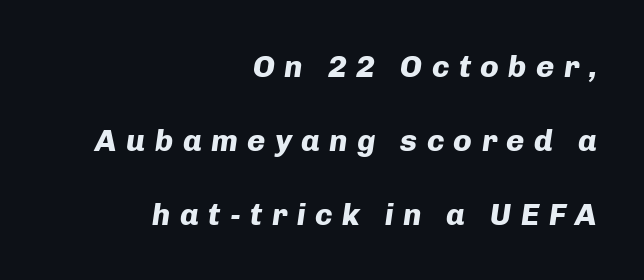
These lines are rendered in a variable-pitch font. I'd describe the lettering as bold — thick and assertive. These lines were composed using italics. The area under the type is left untouched. The leading is generous, giving the passage an open texture. These lines have a slow, spaced-out rhythm from letter to letter.
